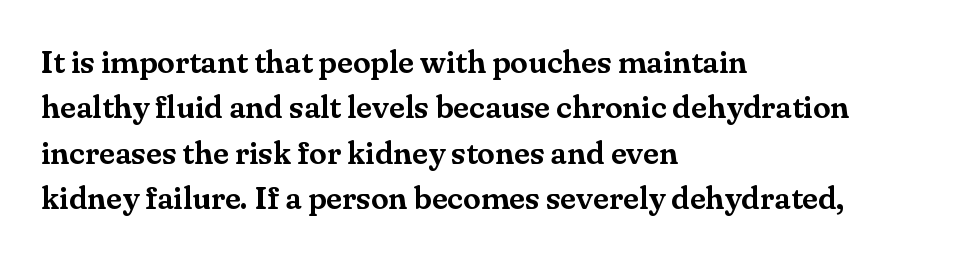
{"serif": "yes", "italic": "no", "width": "normal", "stroke_contrast": "medium", "x_height": "small", "monospaced": "no", "underline": "no", "align": "left", "line_spacing": "normal", "line_spacing_ratio": 1.42, "letter_spacing": "normal", "letter_spacing_em": 0.0, "glyph_px": 32}
